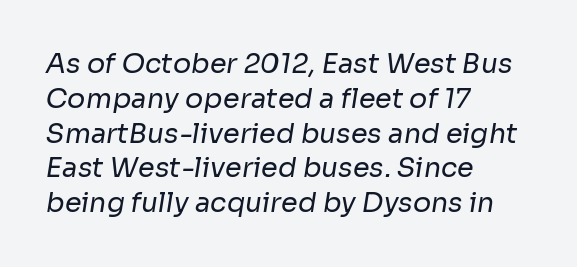
Q: Is the text bold? A: No.
Q: Is the text underlined? A: No.
Q: How is the paragraph aligned? A: Left-aligned.
Q: Is the spacing between letters normal or unusually wide? A: Normal.
Q: Is the spacing between lines tight, normal or loose? A: Normal.
